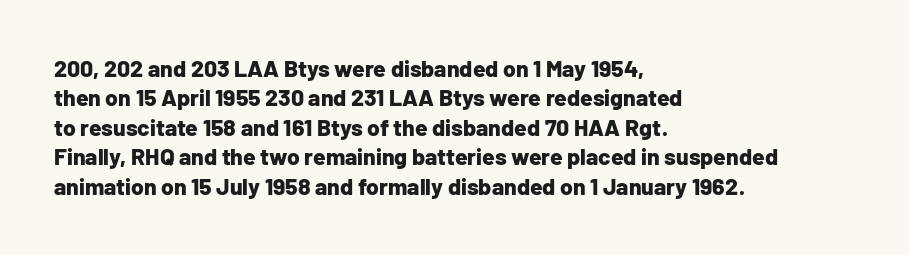
Q: Is the text bold? A: Yes.
Q: Is the text italic (slanted)? A: No, it is upright.
Q: Is the text underlined? A: No.
Q: How is the paragraph aligned? A: Left-aligned.
Q: Is the spacing between letters normal or unusually wide? A: Normal.
Q: Is the spacing between lines tight, normal or loose? A: Normal.
